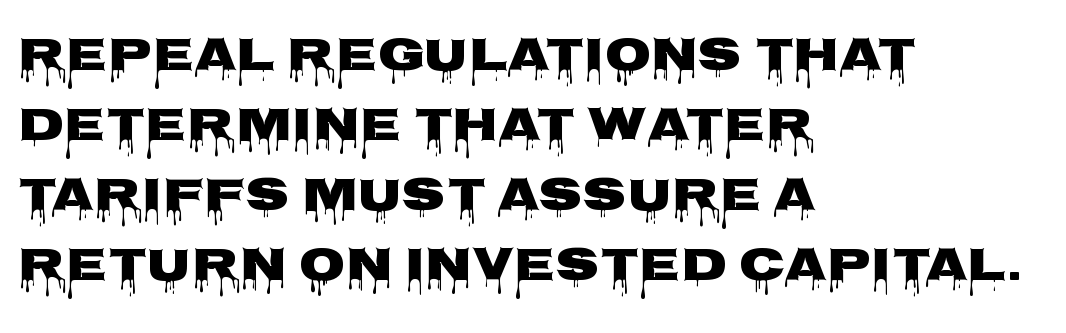
The image shows 48 px heavy, wide sans-serif type, upright; set left-aligned, normal line spacing (1.46x), normal letter spacing, not underlined; low stroke contrast and a large x-height.
